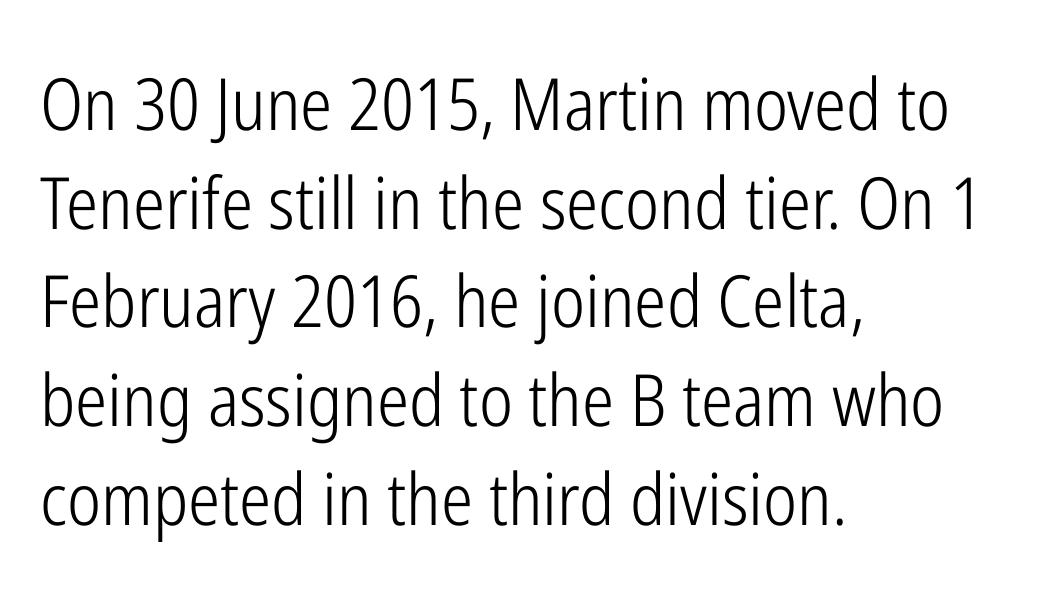
{"serif": "no", "italic": "no", "bold": "no", "weight": "light", "width": "condensed", "stroke_contrast": "low", "x_height": "medium", "monospaced": "no", "underline": "no", "align": "left", "line_spacing": "normal", "line_spacing_ratio": 1.37, "letter_spacing": "normal", "letter_spacing_em": 0.0, "glyph_px": 72}
